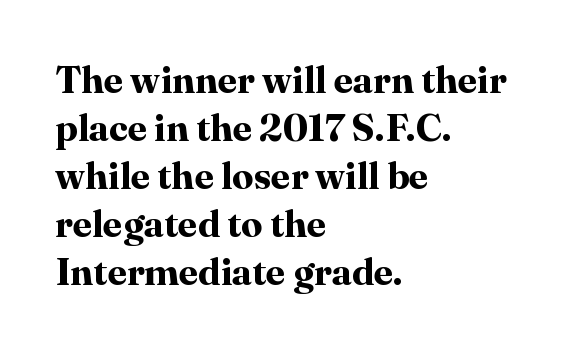
{"serif": "yes", "italic": "no", "bold": "yes", "weight": "bold", "width": "normal", "stroke_contrast": "high", "x_height": "medium", "monospaced": "no", "underline": "no", "align": "left", "line_spacing": "normal", "line_spacing_ratio": 1.26, "letter_spacing": "normal", "letter_spacing_em": 0.0, "glyph_px": 38}
